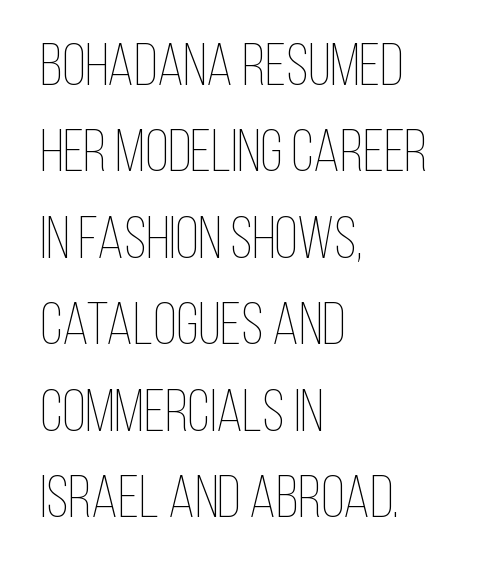
{"italic": "no", "bold": "no", "weight": "thin", "width": "condensed", "stroke_contrast": "low", "x_height": "large", "monospaced": "no", "underline": "no", "align": "left", "line_spacing": "normal", "line_spacing_ratio": 1.44, "letter_spacing": "normal", "letter_spacing_em": 0.0, "glyph_px": 60}
